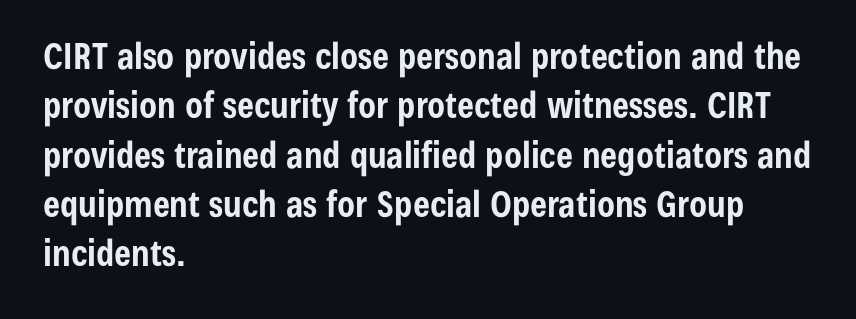
The passage shown is typeset with a sans-serif family. In terms of weight, the rendering is a true, heavy bold. Successive baselines arrive at the customary interval. Every row of glyphs begins at an identical x-position on the left. You could not count columns in this text — the font is proportionally spaced.
